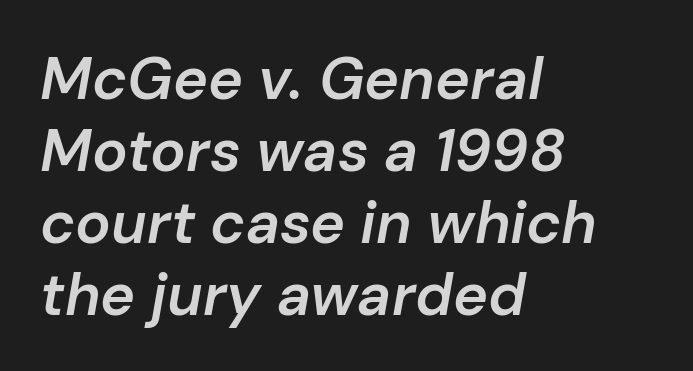
The image shows 59 px semibold type, italic (leaning right); set left-aligned, line spacing 1.22x, normal letter spacing, not underlined; low stroke contrast and a medium x-height.
